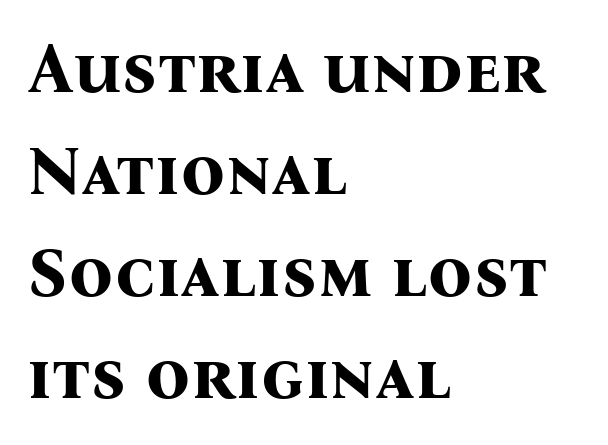
Q: Is the text bold? A: Yes.
Q: Is the text italic (slanted)? A: No, it is upright.
Q: Is the typeface a serif or a sans-serif typeface? A: Serif.
Q: Is the text underlined? A: No.
Q: How is the paragraph aligned? A: Left-aligned.
Q: Is the spacing between letters normal or unusually wide? A: Normal.
Q: Is the spacing between lines tight, normal or loose? A: Normal.
Q: Width (condensed, normal, or wide)? A: Normal.
Q: Stroke contrast? A: Medium.
Q: x-height? A: Medium.
Q: Monospaced? A: No.
